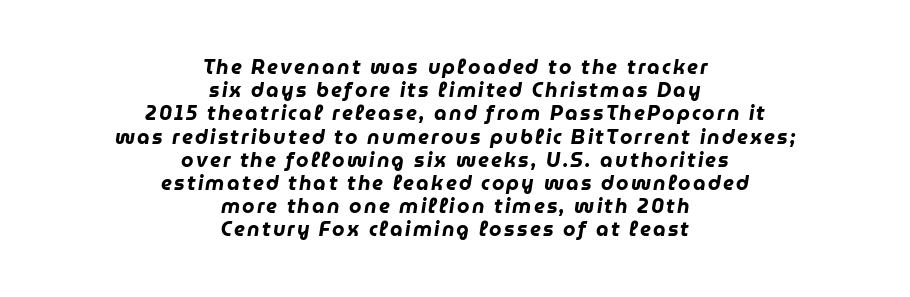
The face used here has the dense, thick strokes of a bold. The rendering positions every line midway between the sides. The foot of each line stays bare and open. Notice how the stems are inclined rather than vertical — that's the hallmark of italics.
